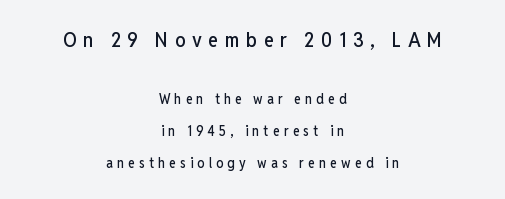
The image shows 21 px text type, upright; set centered, loose line spacing (2.27x), unusually wide letter spacing (+0.3 em), not underlined; the first (top) block is 1.5x larger.
